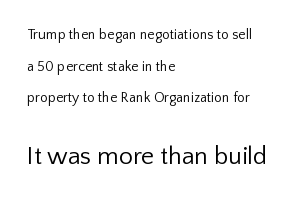
{"italic": "no", "bold": "no", "underline": "no", "align": "left", "line_spacing": "loose", "line_spacing_ratio": 2.26, "letter_spacing": "normal", "letter_spacing_em": 0.0, "larger_block": "second", "size_ratio": 1.79, "glyph_px": 25}
